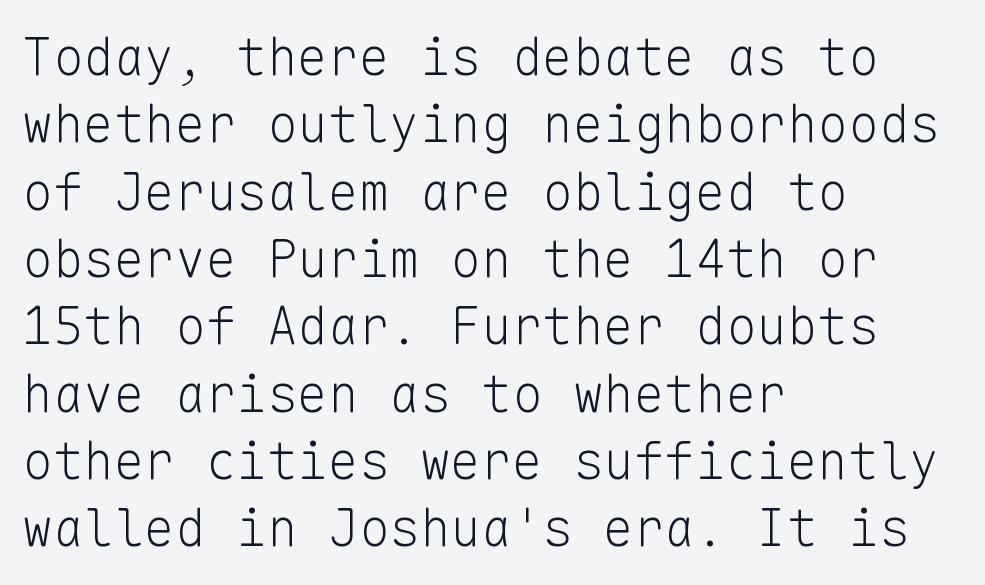
{"serif": "no", "italic": "no", "bold": "no", "weight": "light", "width": "normal", "stroke_contrast": "low", "x_height": "medium", "monospaced": "yes", "underline": "no", "align": "left", "line_spacing": "normal", "line_spacing_ratio": 1.32, "letter_spacing": "normal", "letter_spacing_em": 0.0, "glyph_px": 51}
